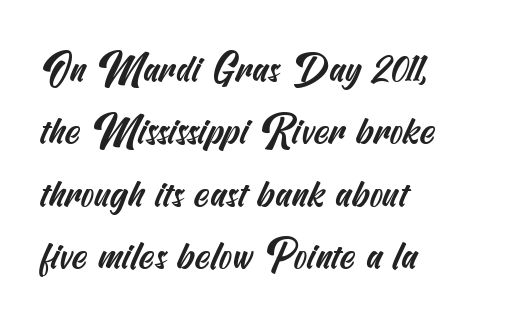
{"serif": "no", "width": "condensed", "stroke_contrast": "medium", "x_height": "small", "underline": "no", "align": "left", "line_spacing": "normal", "line_spacing_ratio": 1.6, "letter_spacing": "normal", "letter_spacing_em": 0.0, "glyph_px": 39}
